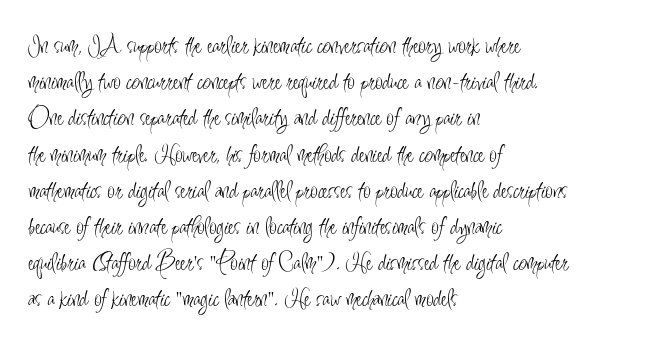
The strokes carry an ordinary text weight at most. Teacher's note: observe the even left margin — that is flush-left alignment. The lines sit at an ordinary, default distance from one another. Does extra space separate the letters? No, they use regular spacing. The specimen omits any rule beneath the text block's lines.
